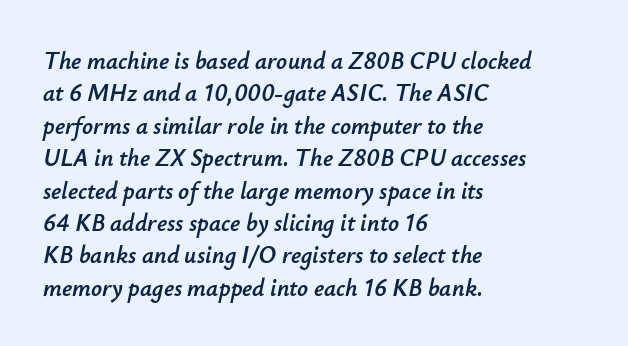
The image shows 24 px text type, italic (leaning right); set left-aligned, normal line spacing (1.35x), normal letter spacing, not underlined.
